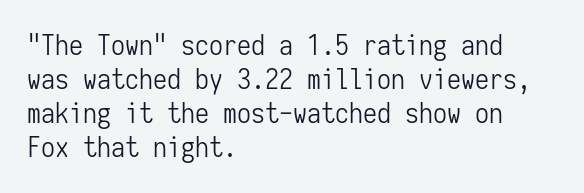
{"serif": "no", "italic": "no", "bold": "no", "weight": "light", "width": "condensed", "stroke_contrast": "low", "x_height": "medium", "monospaced": "yes", "underline": "no", "align": "left", "line_spacing_ratio": 1.22, "letter_spacing": "normal", "letter_spacing_em": 0.0, "glyph_px": 28}
